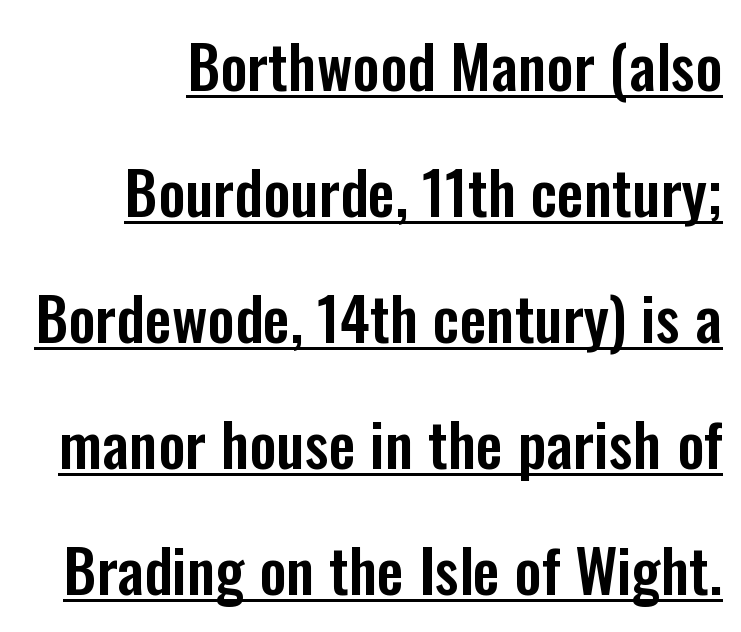
If you measured baseline to baseline, you'd find a long distance. Students, note that the glyphs here touch the page at normal intervals. Font category for this specimen: sans-serif. Glance below the letters and you will spot a drawn line.
